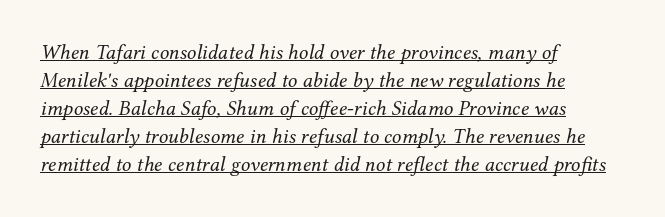
Notice how the stems are inclined rather than vertical — that's the hallmark of italics. Inter-character spacing is left at the font's built-in metrics. Students, observe: this is what conventionally led text looks like. Each line of the rendering has a horizontal stroke beneath the glyphs. The cut favours lightness, reaching ordinary text weight at its darkest.
